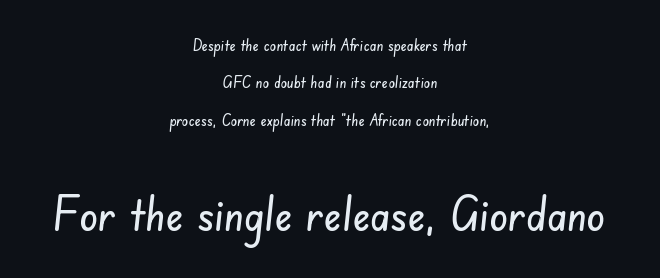
Quick note: interline space is abundant. Type without underlining. The letters advance in unequal steps, a hallmark of proportional type. Inter-character spacing is left at the font's built-in metrics.
